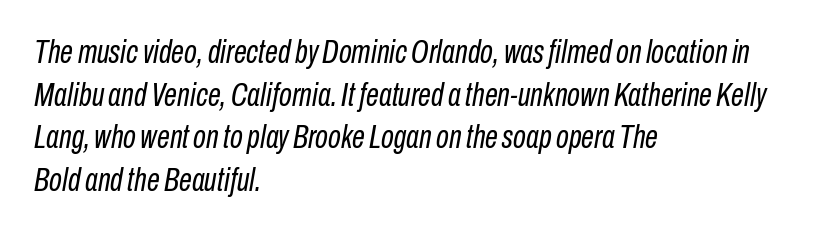
Q: Is the text bold? A: No.
Q: Is the text italic (slanted)? A: Yes, it leans right by about 10 degrees.
Q: Is the text underlined? A: No.
Q: How is the paragraph aligned? A: Left-aligned.
Q: Is the spacing between letters normal or unusually wide? A: Normal.
Q: Is the spacing between lines tight, normal or loose? A: Normal.
Q: Width (condensed, normal, or wide)? A: Condensed.
Q: Stroke contrast? A: Low.
Q: x-height? A: Medium.
Q: Monospaced? A: No.
